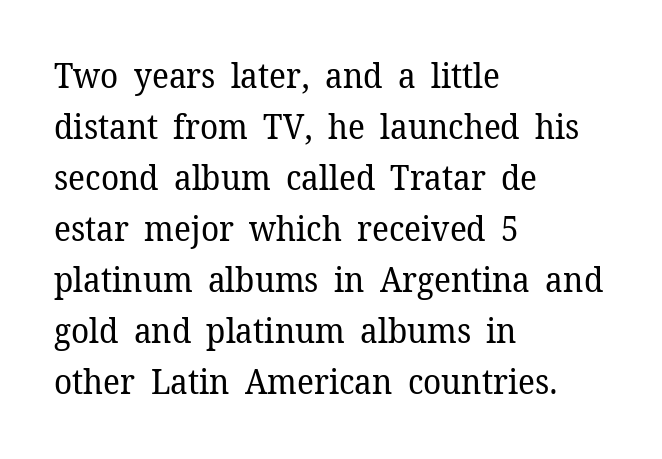
{"serif": "yes", "italic": "no", "bold": "no", "weight": "regular", "width": "normal", "stroke_contrast": "low", "x_height": "medium", "monospaced": "no", "underline": "no", "align": "left", "line_spacing": "normal", "line_spacing_ratio": 1.5, "letter_spacing": "normal", "letter_spacing_em": 0.0, "glyph_px": 34}
